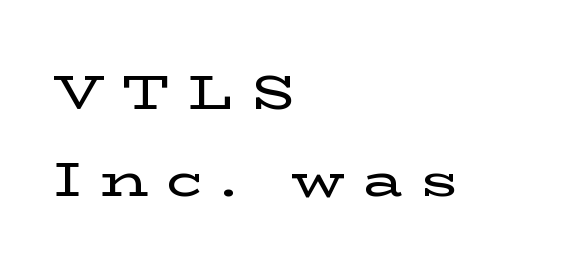
The image shows 48 px wide serif type, upright; set left-aligned, line spacing 1.82x, unusually wide letter spacing (+0.39 em), not underlined; low stroke contrast and a medium x-height.
